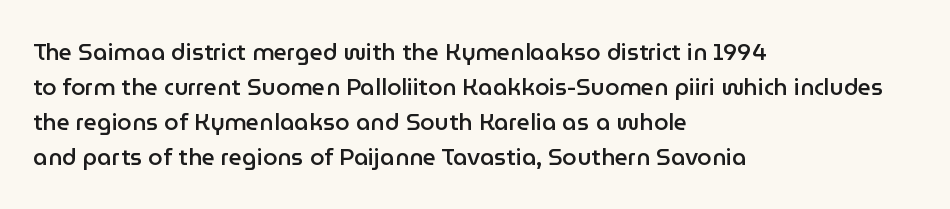
{"italic": "no", "bold": "semi", "underline": "no", "align": "left", "line_spacing": "normal", "line_spacing_ratio": 1.52, "letter_spacing": "normal", "letter_spacing_em": 0.0, "glyph_px": 23}
